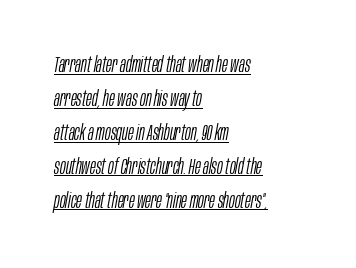
Q: Is the text bold? A: No.
Q: Is the text italic (slanted)? A: Yes, it leans right by about 10 degrees.
Q: Is the text underlined? A: Yes.
Q: How is the paragraph aligned? A: Left-aligned.
Q: Is the spacing between letters normal or unusually wide? A: Normal.
Q: Is the spacing between lines tight, normal or loose? A: Normal.
